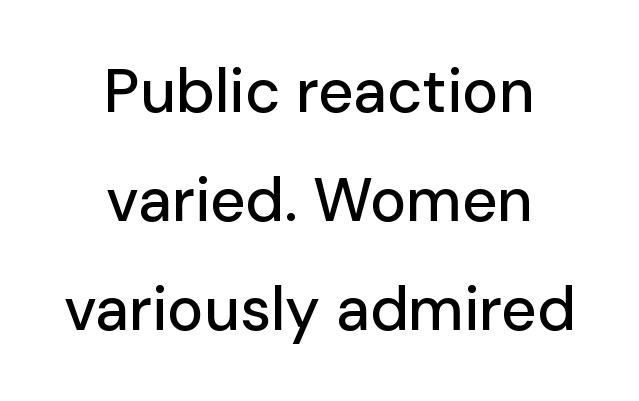
{"serif": "no", "italic": "no", "width": "normal", "stroke_contrast": "low", "x_height": "medium", "monospaced": "no", "underline": "no", "align": "center", "line_spacing_ratio": 1.79, "letter_spacing": "normal", "letter_spacing_em": 0.0, "glyph_px": 61}
